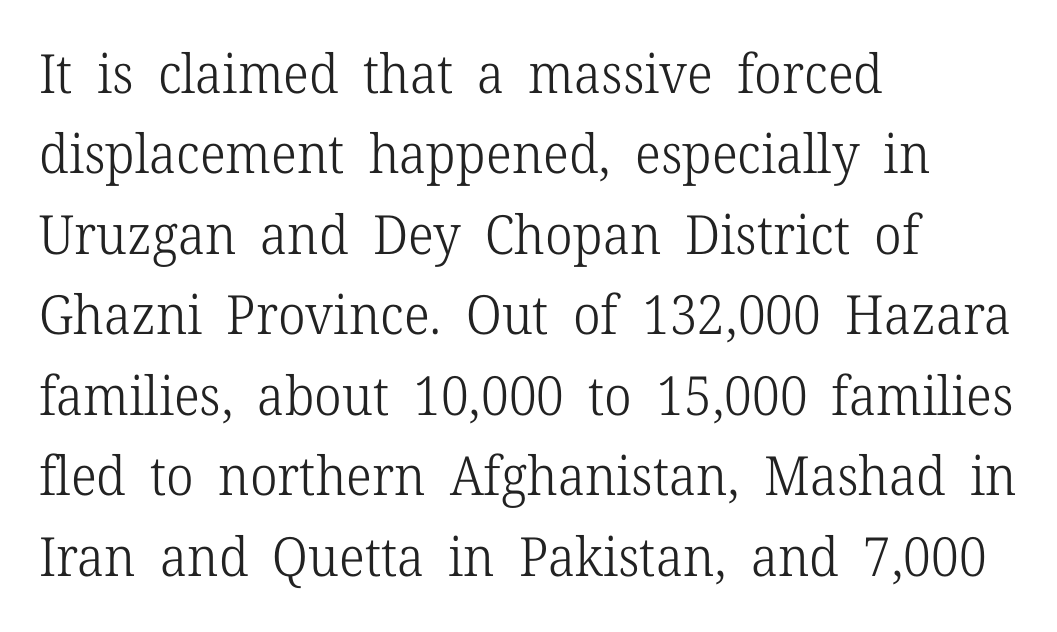
The designer left line spacing at the default. What stands out about the letter spacing? Nothing — it is the standard amount. Glance below the letters and you will spot only blank space. Spacing verdict: proportional, widths tailored to each character. Every character sits straight up, as roman type does. These lines are composed in type with serifs.
